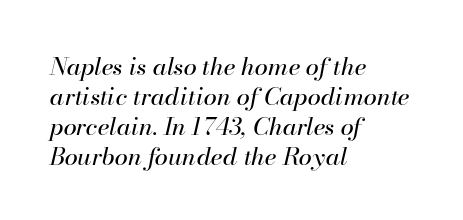
Q: Is the text bold? A: No.
Q: Is the text italic (slanted)? A: Yes, it leans right by about 13 degrees.
Q: Is the text underlined? A: No.
Q: How is the paragraph aligned? A: Left-aligned.
Q: Is the spacing between letters normal or unusually wide? A: Normal.
Q: Is the spacing between lines tight, normal or loose? A: Normal.
